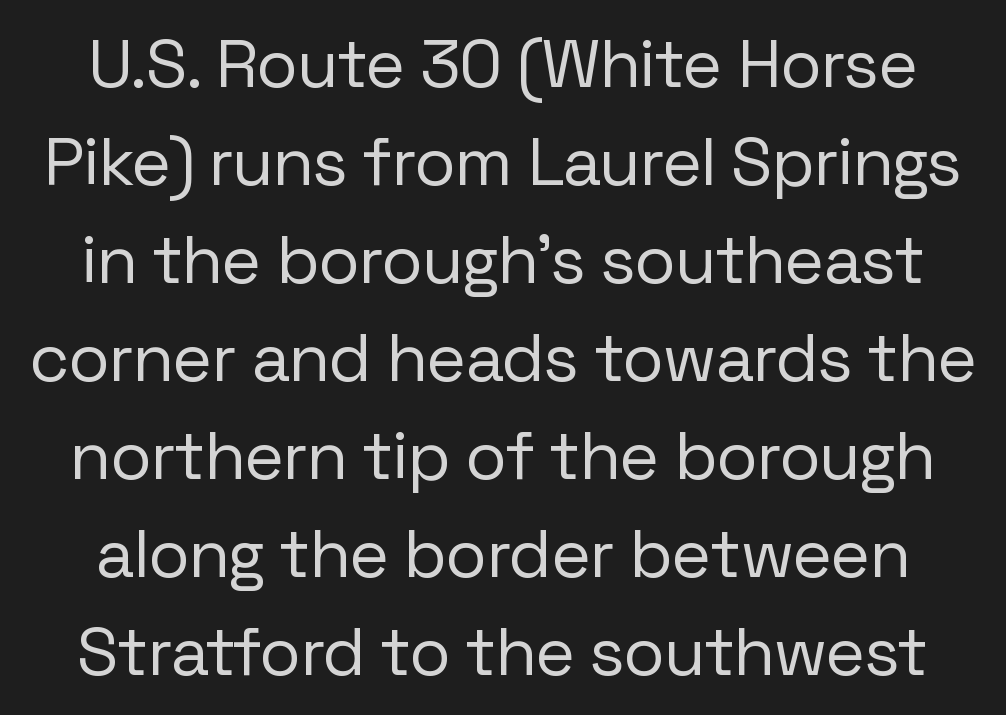
The image shows 68 px regular-weight sans-serif type, upright; set normal line spacing (1.44x), normal letter spacing, not underlined; low stroke contrast and a medium x-height.
